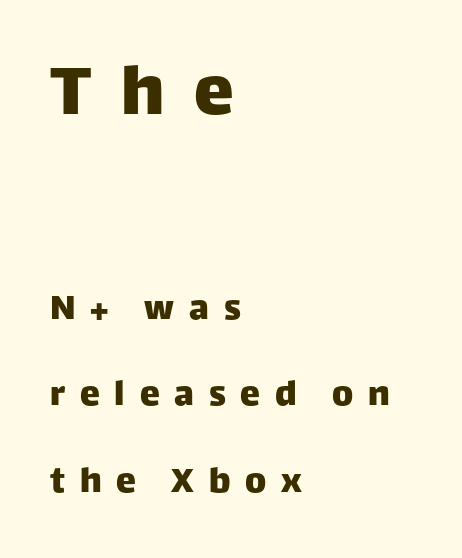
Q: Is the text italic (slanted)? A: No, it is upright.
Q: Is the typeface a serif or a sans-serif typeface? A: Sans-serif.
Q: Is the text underlined? A: No.
Q: How is the paragraph aligned? A: Left-aligned.
Q: Is the spacing between letters normal or unusually wide? A: Unusually wide.
Q: Is the spacing between lines tight, normal or loose? A: Loose.
Q: Which block of text is set in a larger size, the first (top) or the second (bottom)? A: The first (top) one.
Q: Width (condensed, normal, or wide)? A: Normal.
Q: Stroke contrast? A: Low.
Q: x-height? A: Large.
Q: Monospaced? A: No.
